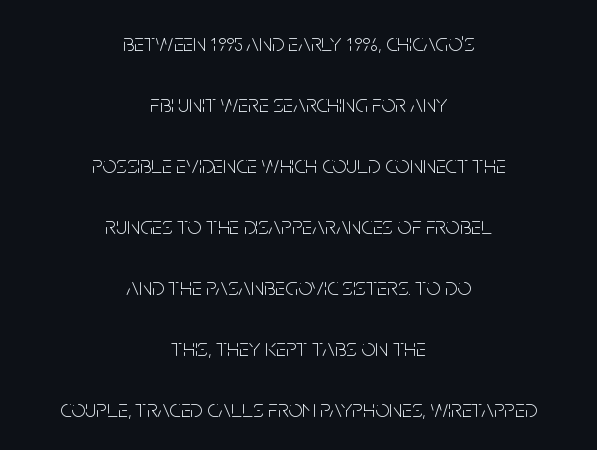
Q: Is the text bold? A: No.
Q: Is the text italic (slanted)? A: No, it is upright.
Q: Is the text underlined? A: No.
Q: How is the paragraph aligned? A: Centered.
Q: Is the spacing between letters normal or unusually wide? A: Normal.
Q: Is the spacing between lines tight, normal or loose? A: Loose.
